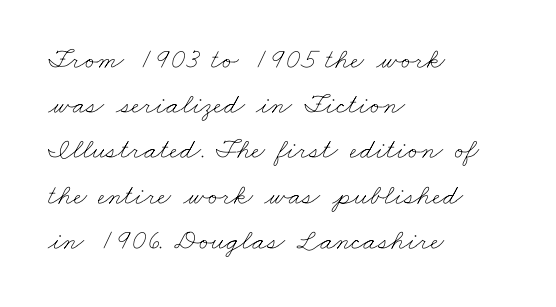
{"bold": "no", "weight": "thin", "width": "wide", "stroke_contrast": "low", "x_height": "small", "monospaced": "no", "underline": "no", "align": "left", "line_spacing": "normal", "line_spacing_ratio": 1.56, "letter_spacing": "normal", "letter_spacing_em": 0.0, "glyph_px": 29}
